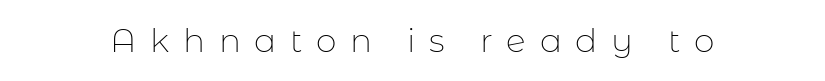
Q: Is the text bold? A: No.
Q: Is the text italic (slanted)? A: No, it is upright.
Q: Is the typeface a serif or a sans-serif typeface? A: Sans-serif.
Q: Is the text underlined? A: No.
Q: Is the spacing between letters normal or unusually wide? A: Unusually wide.
Q: Width (condensed, normal, or wide)? A: Normal.
Q: Stroke contrast? A: Low.
Q: x-height? A: Medium.
Q: Monospaced? A: No.
